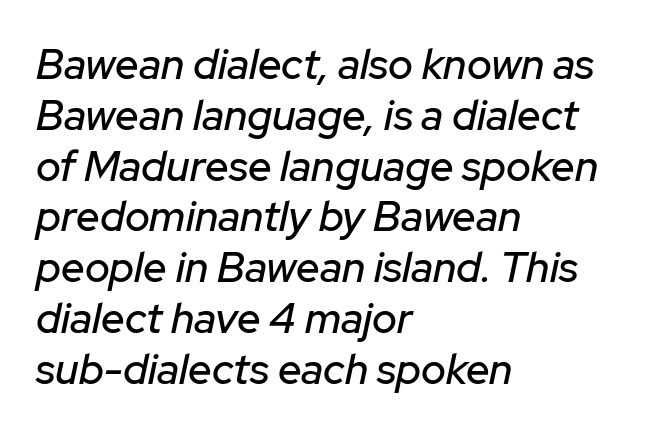
{"italic": "yes", "lean": "right", "slant_degrees": 12, "width": "normal", "stroke_contrast": "low", "x_height": "medium", "monospaced": "no", "underline": "no", "align": "left", "line_spacing_ratio": 1.21, "letter_spacing": "normal", "letter_spacing_em": 0.0, "glyph_px": 42}
